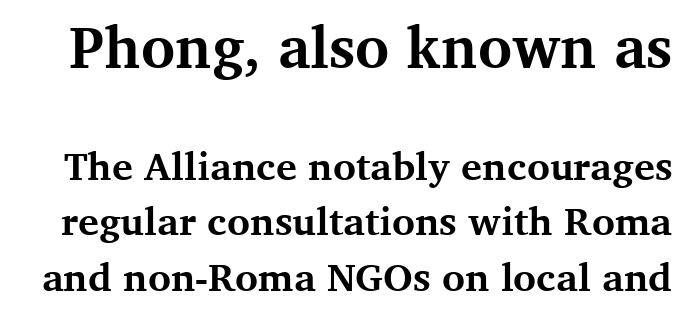
A normal amount of white space separates one row of letters from the next. The rendering uses a bold face; every stroke is thick and dark. Posture: vertical. Serif or sans? Serif — the stroke terminals have little feet. Bigger letters appear in the top chunk; the bottom chunk is reduced.
